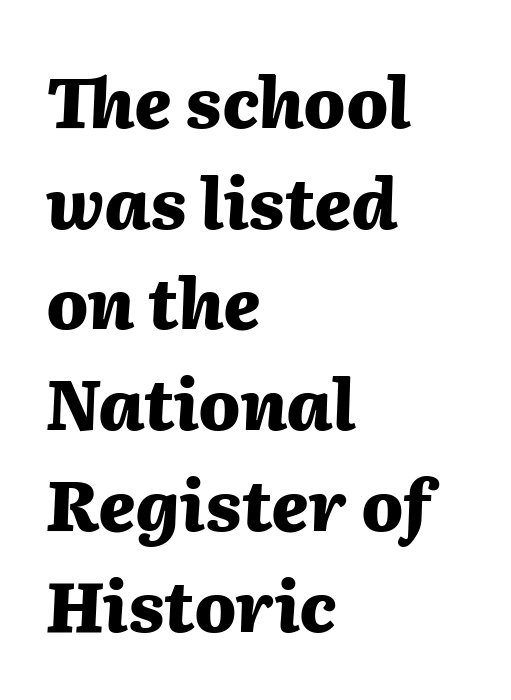
The image shows 69 px heavy type, italic (leaning right); set left-aligned, normal line spacing (1.46x), normal letter spacing, not underlined; medium stroke contrast and a medium x-height.
